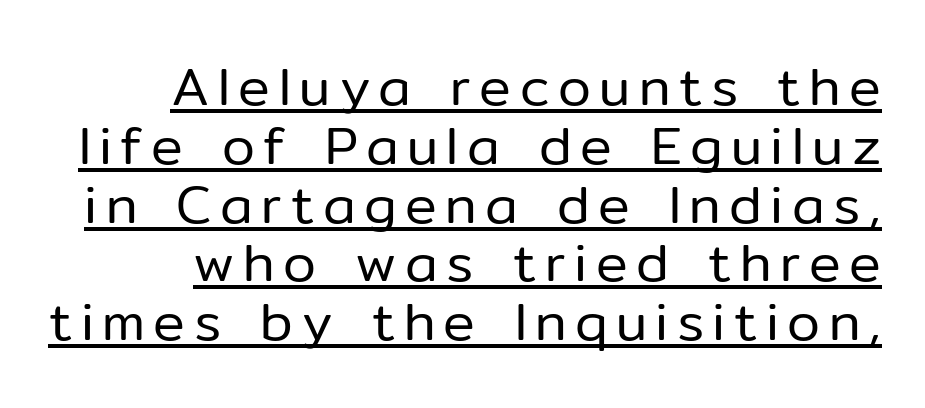
Q: Is the text bold? A: No.
Q: Is the text italic (slanted)? A: No, it is upright.
Q: Is the typeface a serif or a sans-serif typeface? A: Sans-serif.
Q: Is the text underlined? A: Yes.
Q: How is the paragraph aligned? A: Right-aligned.
Q: Is the spacing between lines tight, normal or loose? A: Tight.
Q: Width (condensed, normal, or wide)? A: Normal.
Q: Stroke contrast? A: Low.
Q: x-height? A: Medium.
Q: Monospaced? A: No.
